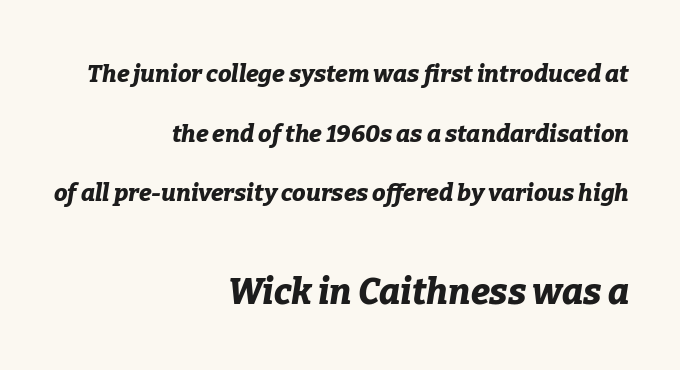
{"italic": "yes", "lean": "right", "slant_degrees": 9, "bold": "yes", "weight": "bold", "width": "normal", "stroke_contrast": "low", "x_height": "medium", "monospaced": "no", "underline": "no", "align": "right", "line_spacing": "loose", "line_spacing_ratio": 2.48, "letter_spacing": "normal", "letter_spacing_em": 0.0, "larger_block": "second", "size_ratio": 1.5, "glyph_px": 36}
